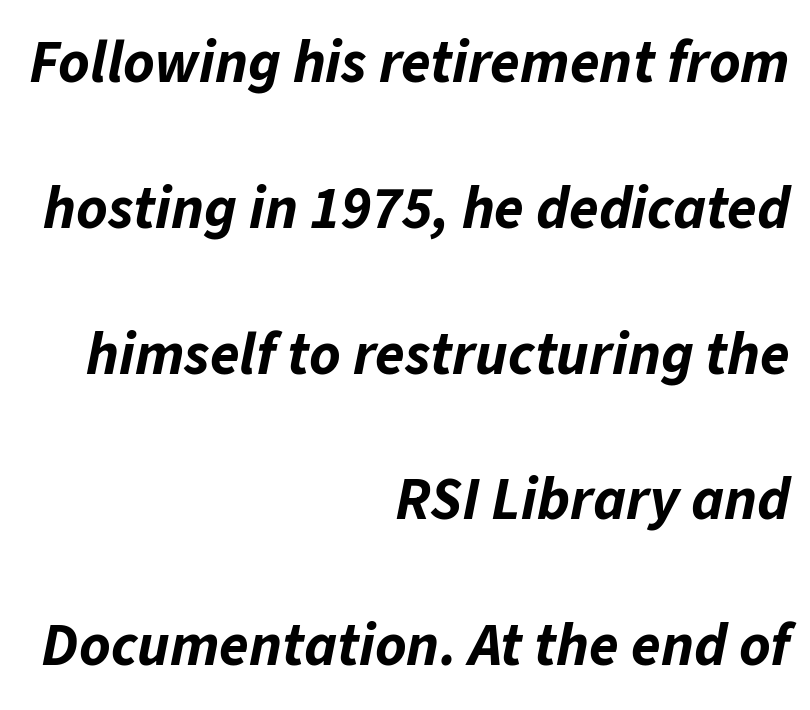
Q: Is the text bold? A: Yes.
Q: Is the text italic (slanted)? A: Yes, it leans right by about 11 degrees.
Q: Is the text underlined? A: No.
Q: How is the paragraph aligned? A: Right-aligned.
Q: Is the spacing between letters normal or unusually wide? A: Normal.
Q: Is the spacing between lines tight, normal or loose? A: Loose.
Q: Width (condensed, normal, or wide)? A: Normal.
Q: Stroke contrast? A: Low.
Q: x-height? A: Medium.
Q: Monospaced? A: No.
